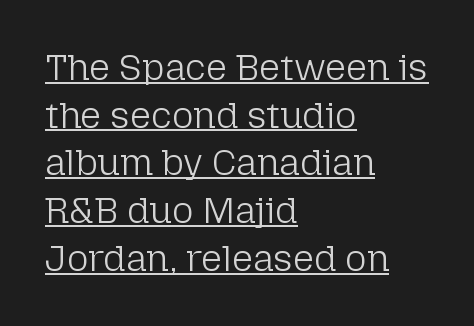
{"serif": "no", "italic": "no", "bold": "no", "weight": "light", "width": "normal", "stroke_contrast": "low", "x_height": "medium", "monospaced": "no", "underline": "yes", "align": "left", "line_spacing": "normal", "line_spacing_ratio": 1.29, "letter_spacing": "normal", "letter_spacing_em": 0.0, "glyph_px": 37}
